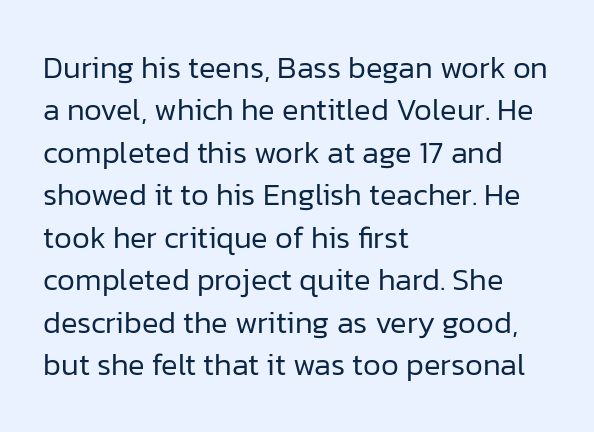
Nope, no serifs anywhere on these letters. Notice how descenders clear the ascenders below comfortably — that's standard leading. Letters have the restrained weight of plain body copy at most. Just letters on the line, the space beneath them empty.
